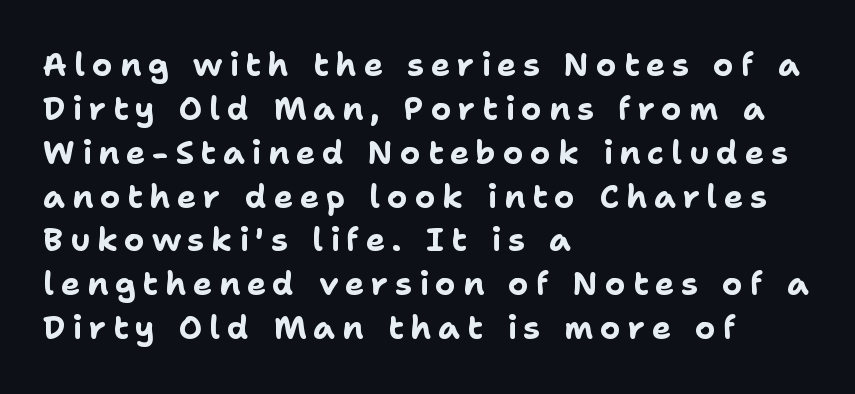
Q: Is the text bold? A: Yes.
Q: Is the text italic (slanted)? A: No, it is upright.
Q: Is the typeface a serif or a sans-serif typeface? A: Sans-serif.
Q: Is the text underlined? A: No.
Q: How is the paragraph aligned? A: Left-aligned.
Q: Is the spacing between letters normal or unusually wide? A: Unusually wide.
Q: Is the spacing between lines tight, normal or loose? A: Normal.
Q: Width (condensed, normal, or wide)? A: Normal.
Q: Stroke contrast? A: Low.
Q: x-height? A: Medium.
Q: Monospaced? A: No.
